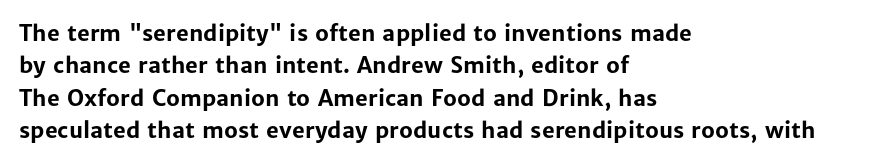
The image shows 22 px bold type, upright; set left-aligned, normal line spacing (1.47x), normal letter spacing, not underlined.
